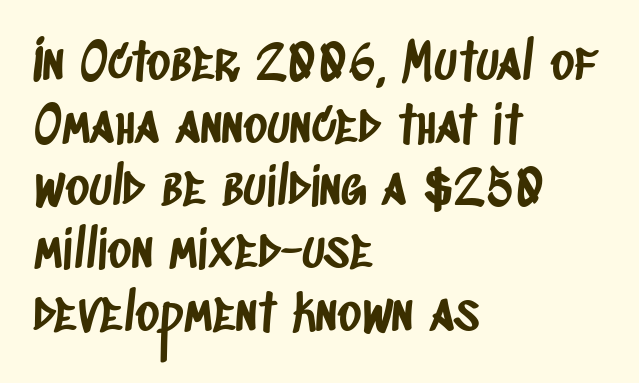
Leftover space on each line is placed entirely after the last word. Each letter keeps its own natural width here, so spacing adapts to shape. Each word holds together tightly as a unit, with standard inter-letter gaps. Classification — sans serif.
